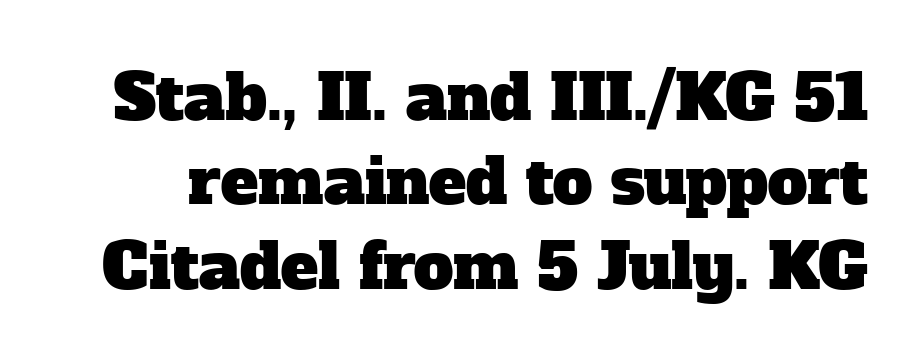
Each letter keeps its own natural width here, so spacing adapts to shape. A clean baseline with only descenders dipping below it. This block has exactly the height ordinary leading produces. The type is set solid horizontally, with unmodified tracking.
